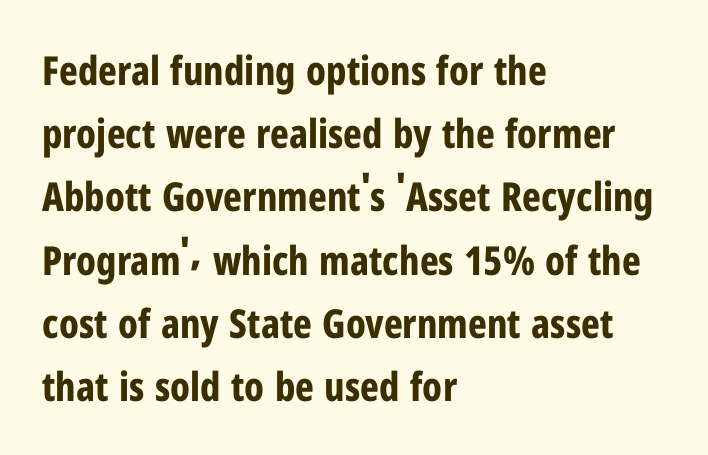
Q: Is the text bold? A: Yes.
Q: Is the text italic (slanted)? A: No, it is upright.
Q: Is the typeface a serif or a sans-serif typeface? A: Sans-serif.
Q: Is the text underlined? A: No.
Q: How is the paragraph aligned? A: Left-aligned.
Q: Is the spacing between letters normal or unusually wide? A: Normal.
Q: Is the spacing between lines tight, normal or loose? A: Normal.
Q: Width (condensed, normal, or wide)? A: Condensed.
Q: Stroke contrast? A: Low.
Q: x-height? A: Medium.
Q: Monospaced? A: No.
